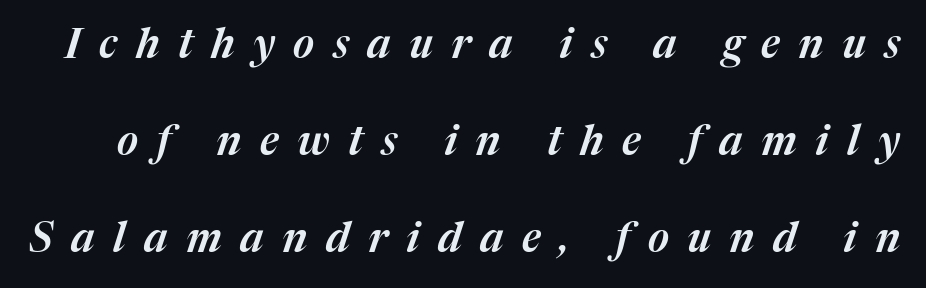
Q: Is the text italic (slanted)? A: Yes, it leans right by about 17 degrees.
Q: Is the text underlined? A: No.
Q: Is the spacing between letters normal or unusually wide? A: Unusually wide.
Q: Is the spacing between lines tight, normal or loose? A: Loose.
Q: Width (condensed, normal, or wide)? A: Normal.
Q: Stroke contrast? A: Medium.
Q: x-height? A: Medium.
Q: Monospaced? A: No.
